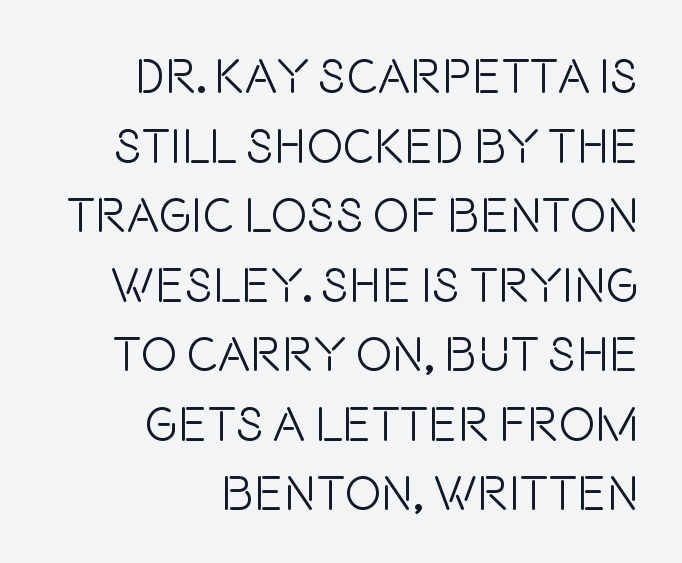
{"serif": "no", "italic": "no", "bold": "no", "weight": "light", "width": "condensed", "stroke_contrast": "low", "x_height": "large", "monospaced": "no", "underline": "no", "align": "right", "line_spacing": "normal", "line_spacing_ratio": 1.42, "letter_spacing": "normal", "letter_spacing_em": 0.0, "glyph_px": 49}
